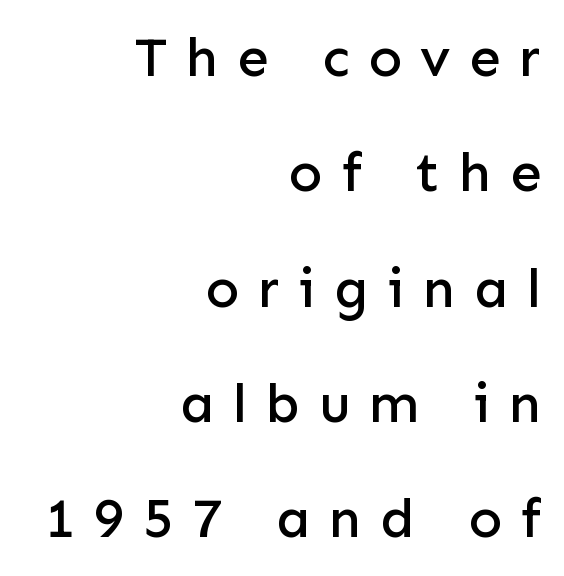
This rendering features lettering with no underline. This rendering employs a face without finishing strokes, i.e., a sans-serif. Horizontally, the lines are justified to the trailing edge only. Loosely led — the rows are spread out. Think of a printed novel: that variable character pitch is what you see here.
